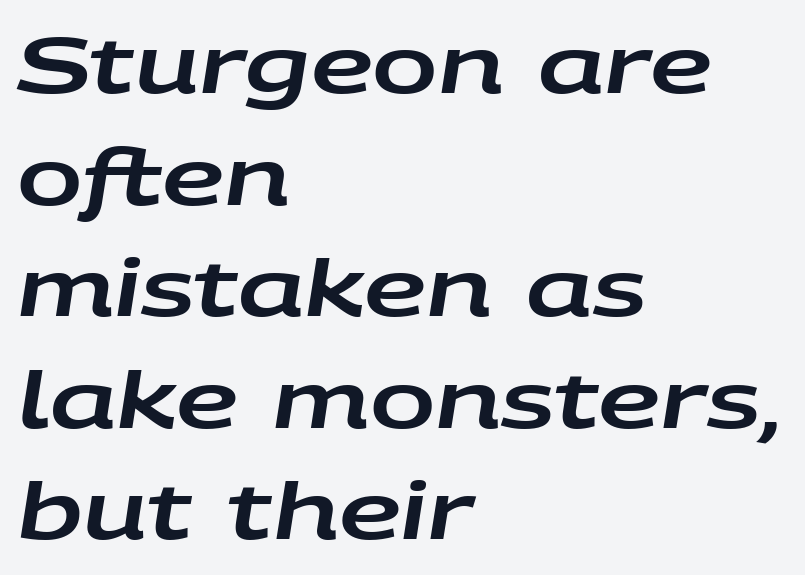
The typography opts for an oblique posture over an upright one. Check under the words: just untouched page. Every row of glyphs begins at an identical x-position on the left. You could not count columns in this text — the font is proportionally spaced. How are the letters spaced? Ordinarily, with no added tracking. Whoever set this chose a conventional vertical rhythm.
